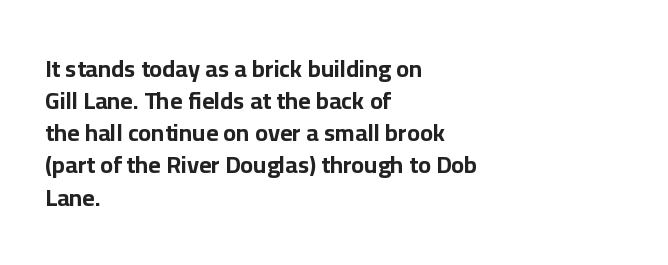
{"italic": "no", "bold": "yes", "underline": "no", "align": "left", "line_spacing": "normal", "line_spacing_ratio": 1.34, "letter_spacing": "normal", "letter_spacing_em": 0.0, "glyph_px": 24}
